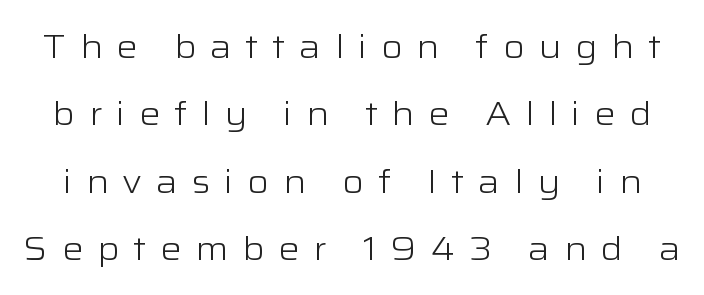
Q: Is the text bold? A: No.
Q: Is the text italic (slanted)? A: No, it is upright.
Q: Is the typeface a serif or a sans-serif typeface? A: Sans-serif.
Q: Is the text underlined? A: No.
Q: Is the spacing between letters normal or unusually wide? A: Unusually wide.
Q: Is the spacing between lines tight, normal or loose? A: Loose.
Q: Width (condensed, normal, or wide)? A: Wide.
Q: Stroke contrast? A: Low.
Q: x-height? A: Medium.
Q: Monospaced? A: No.
